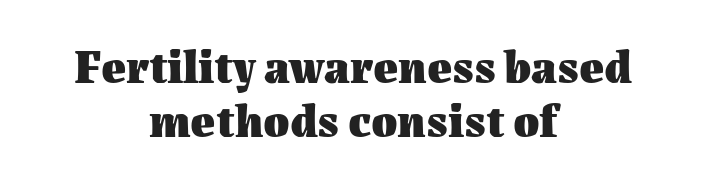
Q: Is the text bold? A: Yes.
Q: Is the text italic (slanted)? A: No, it is upright.
Q: Is the text underlined? A: No.
Q: How is the paragraph aligned? A: Centered.
Q: Is the spacing between letters normal or unusually wide? A: Normal.
Q: Is the spacing between lines tight, normal or loose? A: Tight.
Q: Width (condensed, normal, or wide)? A: Normal.
Q: Stroke contrast? A: Medium.
Q: x-height? A: Medium.
Q: Monospaced? A: No.
